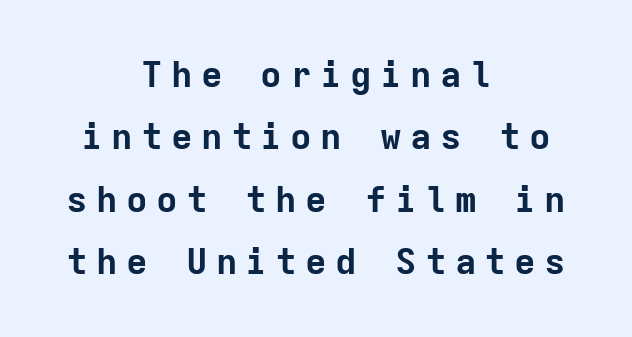
The image shows 36 px bold sans-serif type, upright, monospaced; set centered, line spacing 1.73x, unusually wide letter spacing (+0.23 em), not underlined; low stroke contrast and a medium x-height.
